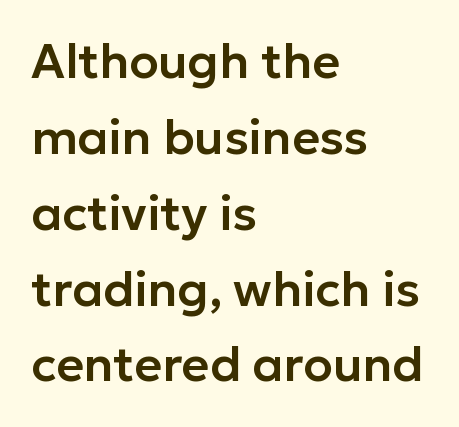
Q: Is the text italic (slanted)? A: No, it is upright.
Q: Is the typeface a serif or a sans-serif typeface? A: Sans-serif.
Q: Is the text underlined? A: No.
Q: How is the paragraph aligned? A: Left-aligned.
Q: Is the spacing between letters normal or unusually wide? A: Normal.
Q: Is the spacing between lines tight, normal or loose? A: Normal.
Q: Width (condensed, normal, or wide)? A: Normal.
Q: Stroke contrast? A: Low.
Q: x-height? A: Medium.
Q: Monospaced? A: No.
